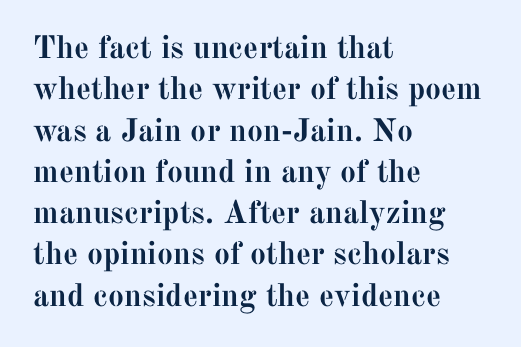
The image shows 32 px semibold serif type, upright; set left-aligned, normal line spacing (1.29x), normal letter spacing, not underlined; medium stroke contrast and a medium x-height.
